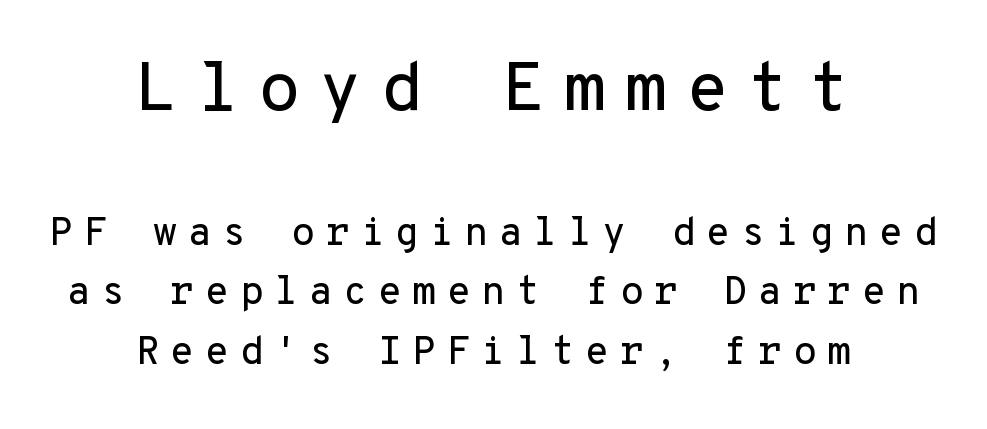
The image shows 69 px sans-serif type, upright, monospaced; set centered, normal line spacing (1.53x), unusually wide letter spacing (+0.27 em), not underlined; the first (top) block is 1.77x larger; low stroke contrast and a medium x-height.
